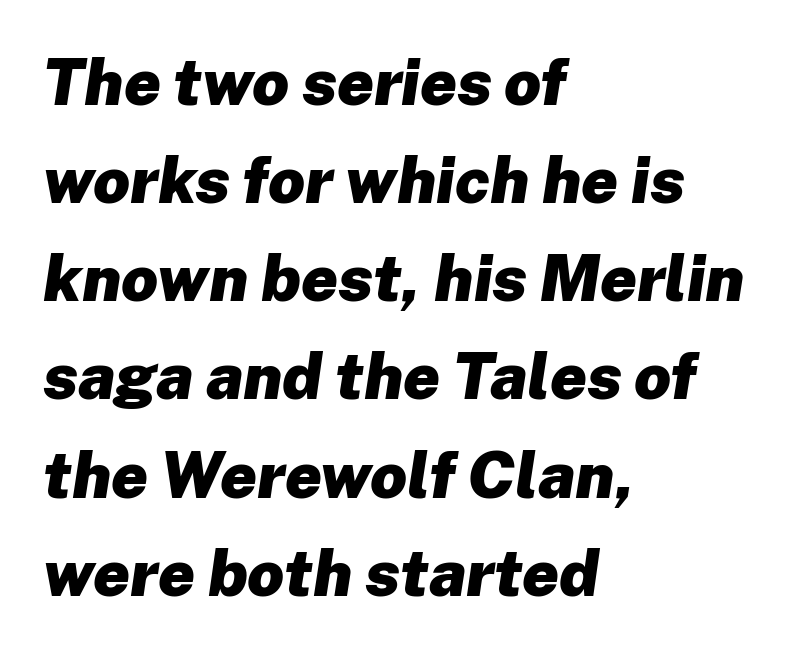
Q: Is the text bold? A: Yes.
Q: Is the text italic (slanted)? A: Yes, it leans right by about 8 degrees.
Q: Is the text underlined? A: No.
Q: How is the paragraph aligned? A: Left-aligned.
Q: Is the spacing between letters normal or unusually wide? A: Normal.
Q: Is the spacing between lines tight, normal or loose? A: Normal.
Q: Width (condensed, normal, or wide)? A: Normal.
Q: Stroke contrast? A: Low.
Q: x-height? A: Medium.
Q: Monospaced? A: No.
